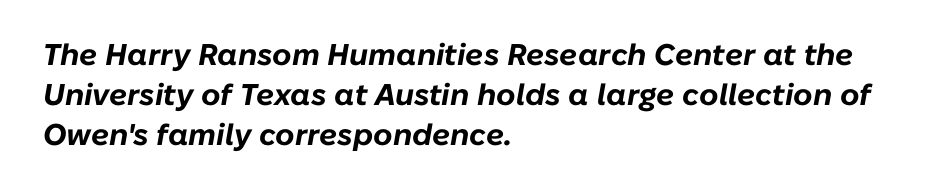
The passage is arranged the way most books set body copy — flush left. Each word holds together tightly as a unit, with standard inter-letter gaps. Each row of text sits above clean, open space. Compared with typical paragraphs, the rows here are spaced about the same. Compared with an ordinary text face, these strokes are far heavier — a full bold.
